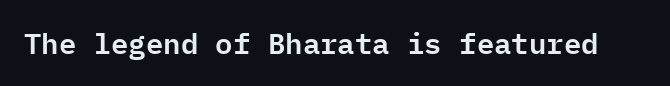
{"serif": "no", "italic": "no", "width": "normal", "stroke_contrast": "low", "x_height": "medium", "monospaced": "yes", "underline": "no", "letter_spacing": "normal", "letter_spacing_em": 0.0, "glyph_px": 29}
